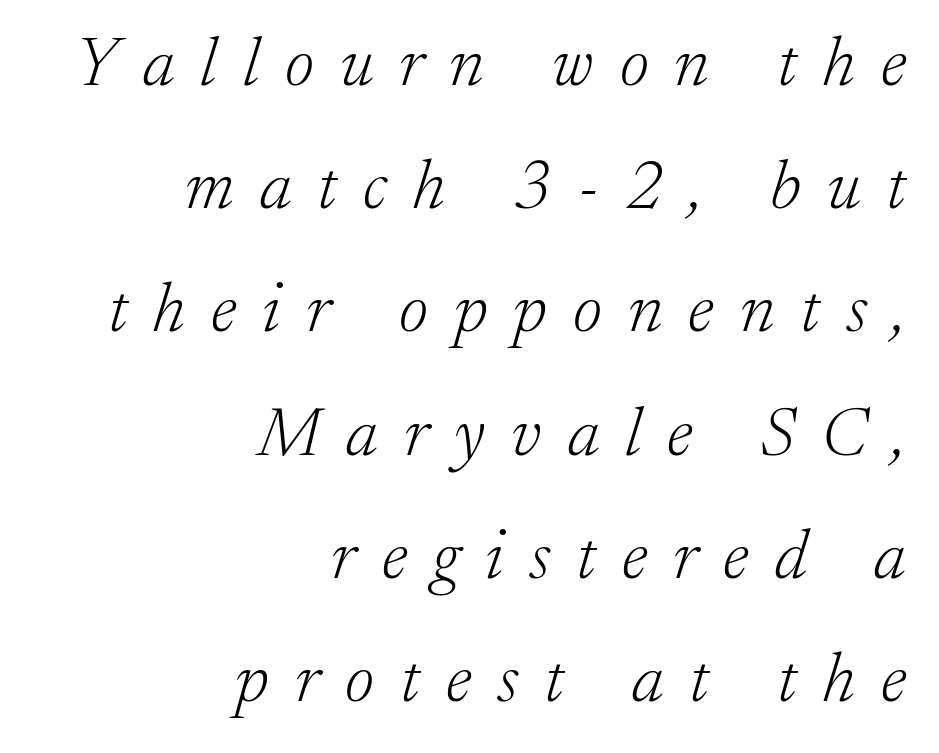
{"serif": "yes", "italic": "yes", "lean": "right", "slant_degrees": 17, "bold": "no", "weight": "light", "width": "normal", "stroke_contrast": "low", "x_height": "medium", "monospaced": "no", "underline": "no", "align": "right", "line_spacing_ratio": 1.76, "letter_spacing": "wide", "letter_spacing_em": 0.37, "glyph_px": 70}
